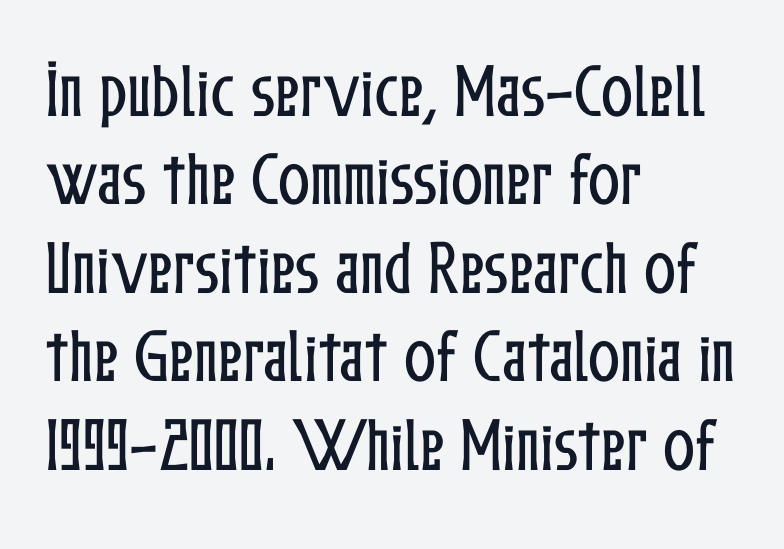
Unlike italic type, these characters show no tilt at all. The passage shown stacks its lines at a standard gap. Look at the tracking — it's just the regular setting, nothing added. This rendering uses left alignment, leaving the right contour irregular.
